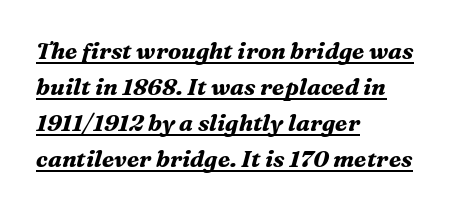
In CSS terms this would be text-align: left. The face used here is rendered with its standard letterfit. The characters look thick and weighty, a clear bold. These lines were composed using italics.
